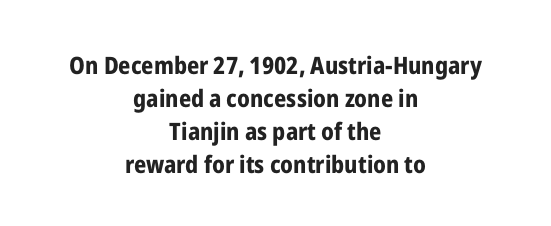
{"italic": "no", "bold": "yes", "underline": "no", "align": "center", "line_spacing": "normal", "line_spacing_ratio": 1.37, "letter_spacing": "normal", "letter_spacing_em": 0.0, "glyph_px": 24}
